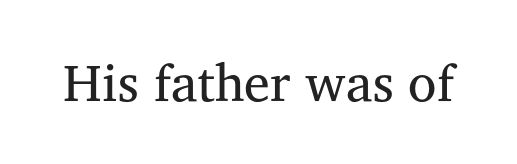
The image shows 52 px regular-weight serif type, upright; set normal letter spacing, not underlined; medium stroke contrast and a medium x-height.
